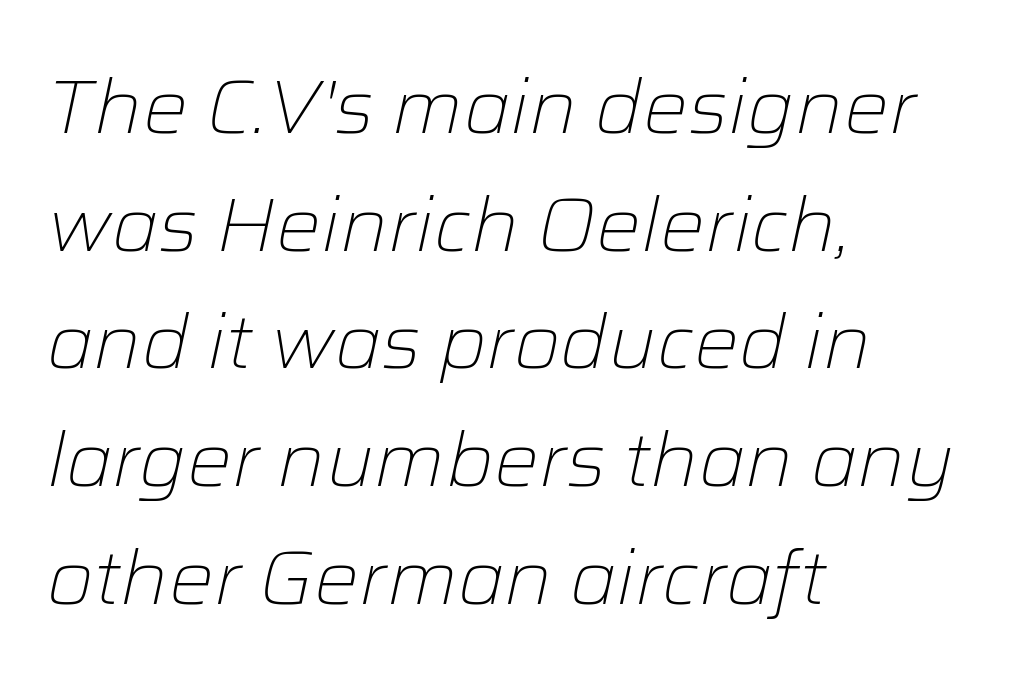
{"italic": "yes", "lean": "right", "slant_degrees": 12, "bold": "no", "weight": "light", "width": "normal", "stroke_contrast": "low", "x_height": "medium", "monospaced": "no", "underline": "no", "align": "left", "line_spacing": "normal", "line_spacing_ratio": 1.57, "letter_spacing": "normal", "letter_spacing_em": 0.0, "glyph_px": 75}
